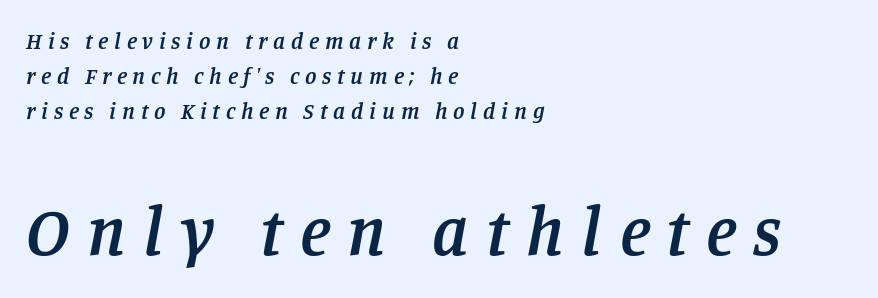
{"serif": "yes", "italic": "yes", "lean": "right", "slant_degrees": 11, "bold": "semi", "weight": "semibold", "width": "normal", "stroke_contrast": "low", "x_height": "large", "monospaced": "no", "underline": "no", "align": "left", "line_spacing": "normal", "line_spacing_ratio": 1.53, "letter_spacing": "wide", "letter_spacing_em": 0.25, "larger_block": "second", "size_ratio": 3.0, "glyph_px": 69}
